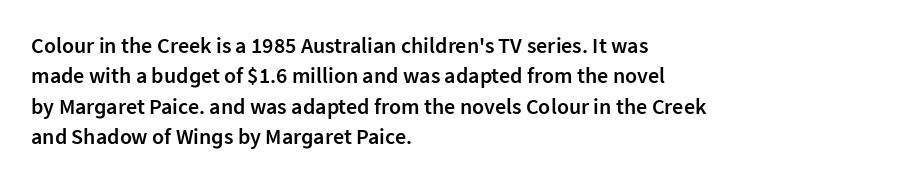
The lines sit at an ordinary, default distance from one another. Letter spacing: default. Check under the words: just untouched page. In terms of weight, the rendering is demibold, just under bold. Short and long lines alike share a common starting point at left. Quick note: not italic, upright.
